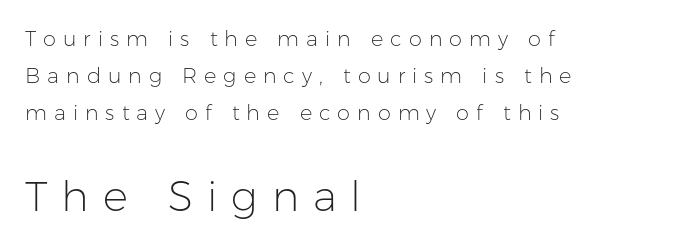
{"serif": "no", "italic": "no", "bold": "no", "weight": "light", "width": "normal", "stroke_contrast": "low", "x_height": "medium", "monospaced": "no", "underline": "no", "align": "left", "line_spacing_ratio": 1.77, "letter_spacing": "wide", "letter_spacing_em": 0.33, "larger_block": "second", "size_ratio": 2.0, "glyph_px": 42}
